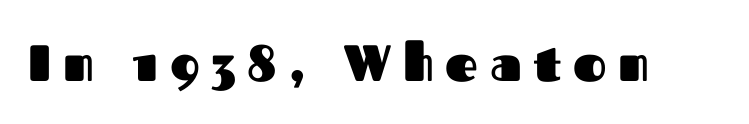
Display-style spreading of the glyphs; the letterfit is very open. Proportional: the letters do not fall into vertical columns. The text was rendered using a sans face with plain stroke endings. A roman cut, with each character standing at attention.
